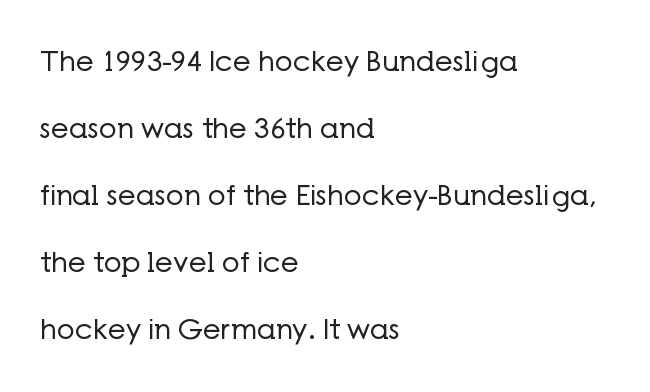
The image shows 28 px regular-weight sans-serif type, upright; set left-aligned, loose line spacing (2.39x), normal letter spacing, not underlined; low stroke contrast and a medium x-height.
